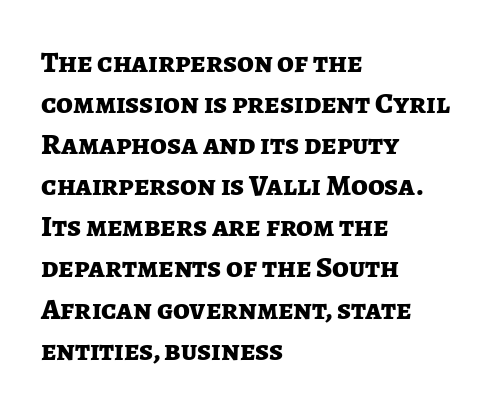
Q: Is the text bold? A: Yes.
Q: Is the text italic (slanted)? A: No, it is upright.
Q: Is the typeface a serif or a sans-serif typeface? A: Sans-serif.
Q: Is the text underlined? A: No.
Q: How is the paragraph aligned? A: Left-aligned.
Q: Is the spacing between letters normal or unusually wide? A: Normal.
Q: Is the spacing between lines tight, normal or loose? A: Normal.
Q: Width (condensed, normal, or wide)? A: Normal.
Q: Stroke contrast? A: Low.
Q: x-height? A: Medium.
Q: Monospaced? A: No.
